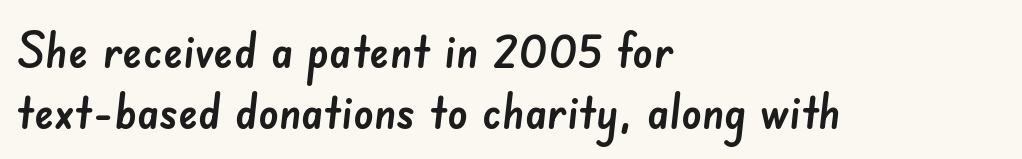
The image shows 50 px sans-serif type; set left-aligned, line spacing 1.22x, normal letter spacing, not underlined; low stroke contrast and a small x-height.
